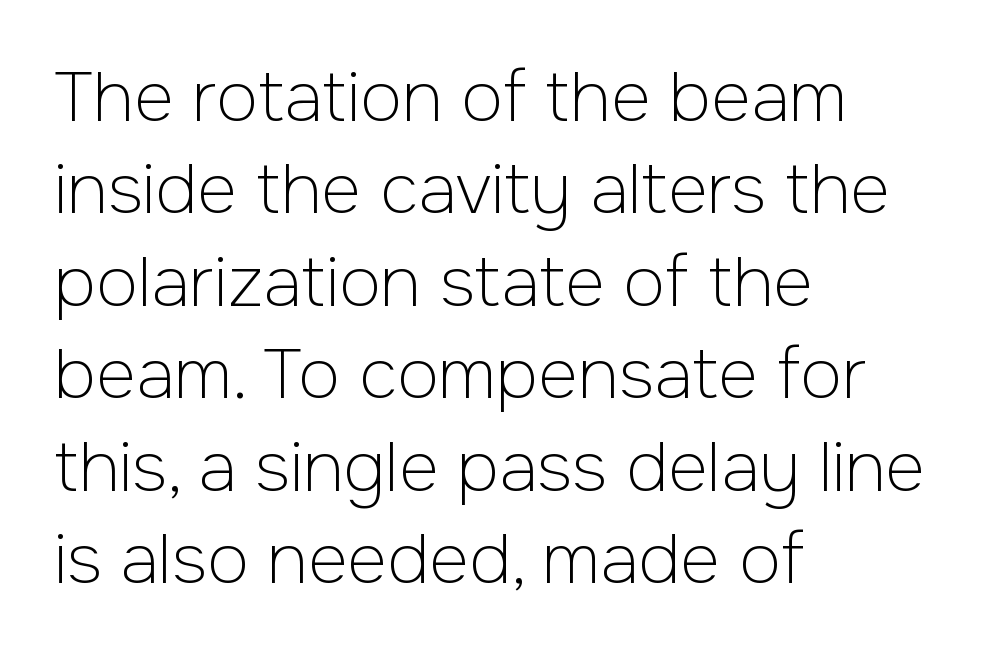
The face used here is proportionally spaced, like ordinary book or web type. Observe the ordinary spacing: letters are neighbours, not strangers. The space between consecutive lines is moderate. Heaviness? Minimal to ordinary, like unemphasized prose. Posture: straight, roman, zero tilt.
